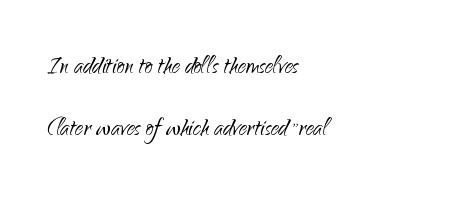
Q: Is the text bold? A: No.
Q: Is the text italic (slanted)? A: Yes.
Q: Is the typeface a serif or a sans-serif typeface? A: Sans-serif.
Q: Is the text underlined? A: No.
Q: How is the paragraph aligned? A: Left-aligned.
Q: Is the spacing between letters normal or unusually wide? A: Normal.
Q: Is the spacing between lines tight, normal or loose? A: Loose.
Q: Width (condensed, normal, or wide)? A: Normal.
Q: Stroke contrast? A: Low.
Q: x-height? A: Small.
Q: Monospaced? A: No.
